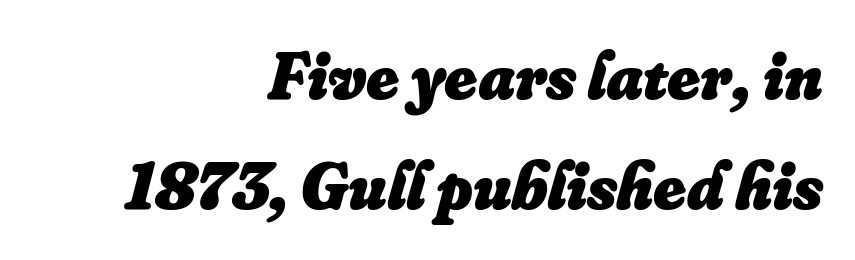
Q: Is the text bold? A: Yes.
Q: Is the text italic (slanted)? A: Yes, it leans right by about 16 degrees.
Q: Is the text underlined? A: No.
Q: How is the paragraph aligned? A: Right-aligned.
Q: Is the spacing between letters normal or unusually wide? A: Normal.
Q: Is the spacing between lines tight, normal or loose? A: Normal.
Q: Width (condensed, normal, or wide)? A: Normal.
Q: Stroke contrast? A: Low.
Q: x-height? A: Small.
Q: Monospaced? A: No.
